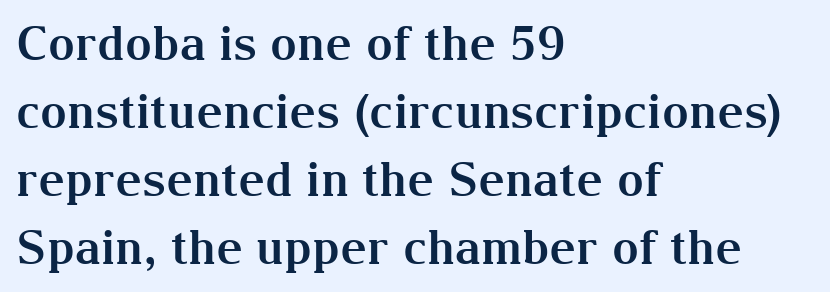
{"serif": "yes", "italic": "no", "bold": "yes", "weight": "bold", "width": "normal", "stroke_contrast": "medium", "x_height": "medium", "monospaced": "no", "underline": "no", "align": "left", "line_spacing": "normal", "line_spacing_ratio": 1.45, "letter_spacing": "normal", "letter_spacing_em": 0.0, "glyph_px": 47}
